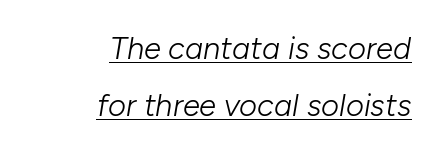
{"italic": "yes", "lean": "right", "slant_degrees": 10, "bold": "no", "weight": "light", "width": "normal", "stroke_contrast": "low", "x_height": "medium", "monospaced": "no", "underline": "yes", "align": "right", "line_spacing_ratio": 1.85, "letter_spacing": "normal", "letter_spacing_em": 0.0, "glyph_px": 31}
